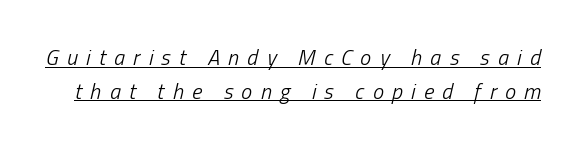
{"italic": "yes", "lean": "right", "slant_degrees": 13, "bold": "no", "underline": "yes", "line_spacing": "normal", "line_spacing_ratio": 1.54, "letter_spacing": "wide", "letter_spacing_em": 0.38, "glyph_px": 22}
